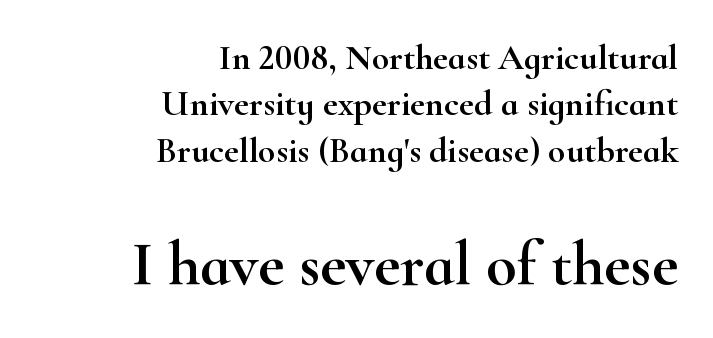
{"serif": "yes", "italic": "no", "width": "wide", "stroke_contrast": "high", "x_height": "small", "monospaced": "no", "underline": "no", "align": "right", "line_spacing": "normal", "line_spacing_ratio": 1.29, "letter_spacing": "normal", "letter_spacing_em": 0.0, "larger_block": "second", "size_ratio": 1.75, "glyph_px": 63}
